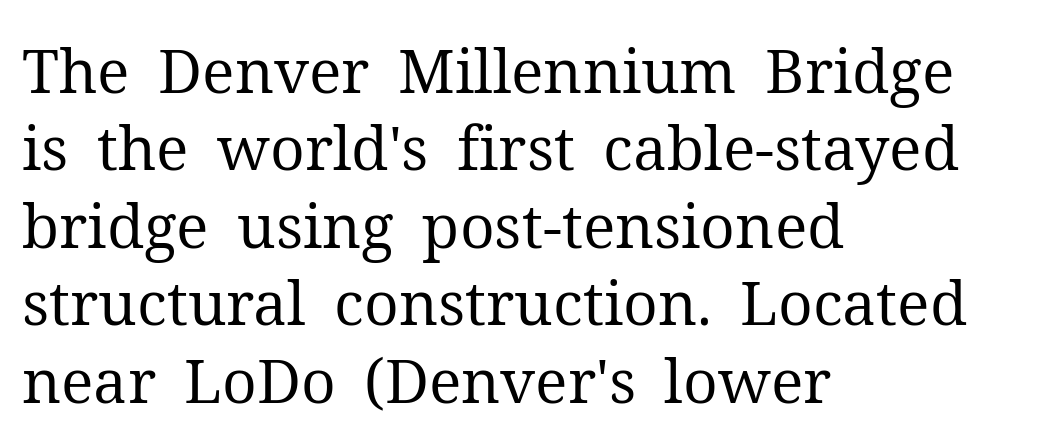
Q: Is the text bold? A: No.
Q: Is the text italic (slanted)? A: No, it is upright.
Q: Is the typeface a serif or a sans-serif typeface? A: Serif.
Q: Is the text underlined? A: No.
Q: How is the paragraph aligned? A: Left-aligned.
Q: Is the spacing between letters normal or unusually wide? A: Normal.
Q: Is the spacing between lines tight, normal or loose? A: Normal.
Q: Width (condensed, normal, or wide)? A: Normal.
Q: Stroke contrast? A: Medium.
Q: x-height? A: Medium.
Q: Monospaced? A: No.
